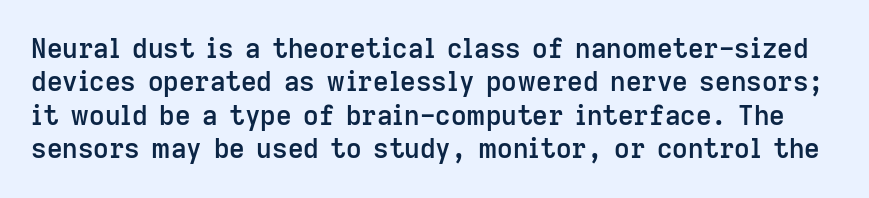
The image shows 27 px text type, upright; set line spacing 1.24x, normal letter spacing, not underlined.
